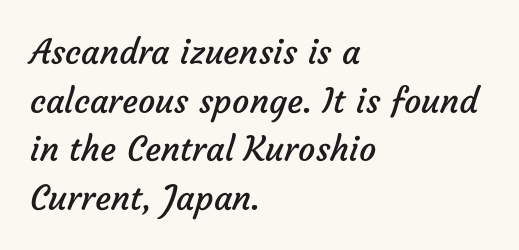
Q: Is the text bold? A: No.
Q: Is the typeface a serif or a sans-serif typeface? A: Sans-serif.
Q: Is the text underlined? A: No.
Q: How is the paragraph aligned? A: Left-aligned.
Q: Is the spacing between letters normal or unusually wide? A: Normal.
Q: Is the spacing between lines tight, normal or loose? A: Normal.
Q: Width (condensed, normal, or wide)? A: Normal.
Q: Stroke contrast? A: Low.
Q: x-height? A: Medium.
Q: Monospaced? A: No.
